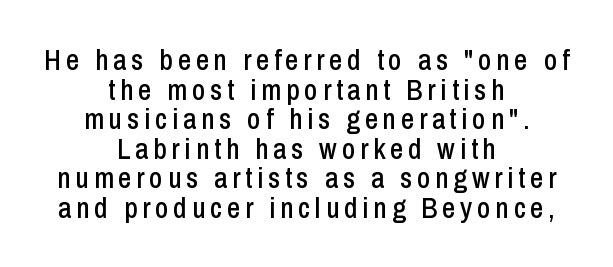
{"serif": "no", "italic": "no", "width": "condensed", "stroke_contrast": "low", "x_height": "medium", "monospaced": "no", "underline": "no", "align": "center", "line_spacing": "tight", "line_spacing_ratio": 1.02, "glyph_px": 29}
